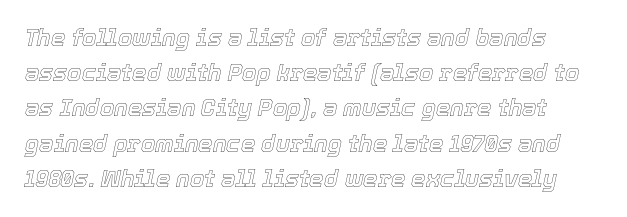
Nobody drew a line under any word here. The block of text has a typical density, with ordinary space between rows. The tracking reads as untouched default to a designer's eye. Slanted lettering throughout.
